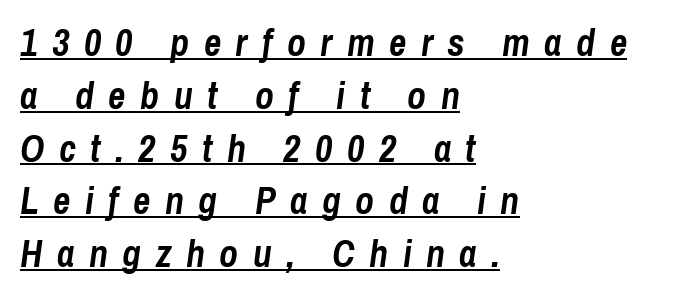
Q: Is the text bold? A: Yes.
Q: Is the text italic (slanted)? A: Yes, it leans right by about 8 degrees.
Q: Is the text underlined? A: Yes.
Q: How is the paragraph aligned? A: Left-aligned.
Q: Is the spacing between letters normal or unusually wide? A: Unusually wide.
Q: Is the spacing between lines tight, normal or loose? A: Normal.
Q: Width (condensed, normal, or wide)? A: Condensed.
Q: Stroke contrast? A: Low.
Q: x-height? A: Medium.
Q: Monospaced? A: No.
